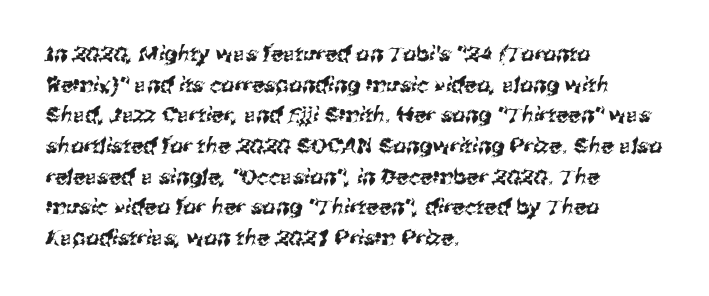
{"underline": "no", "align": "left", "line_spacing": "normal", "line_spacing_ratio": 1.46, "letter_spacing": "normal", "letter_spacing_em": 0.0, "glyph_px": 21}
